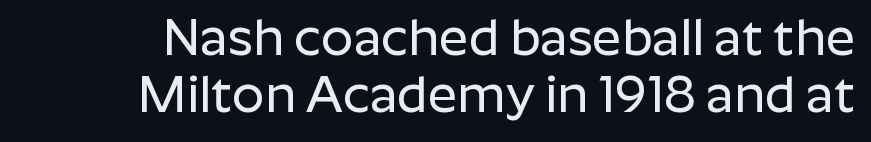
{"serif": "no", "italic": "no", "width": "normal", "stroke_contrast": "low", "x_height": "medium", "monospaced": "no", "underline": "no", "line_spacing": "tight", "line_spacing_ratio": 1.12, "letter_spacing": "normal", "letter_spacing_em": 0.0, "glyph_px": 51}
